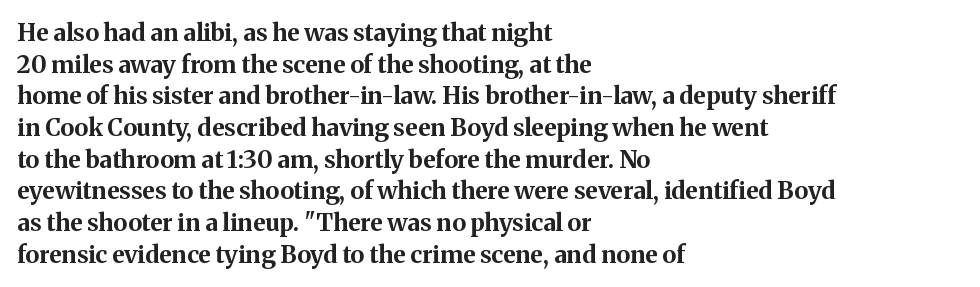
{"italic": "no", "bold": "yes", "underline": "no", "align": "left", "line_spacing": "normal", "line_spacing_ratio": 1.32, "letter_spacing": "normal", "letter_spacing_em": 0.0, "glyph_px": 24}
